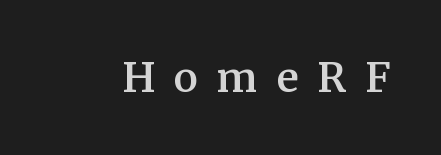
The image shows 41 px semibold serif type, upright; set unusually wide letter spacing (+0.46 em), not underlined; medium stroke contrast and a medium x-height.
